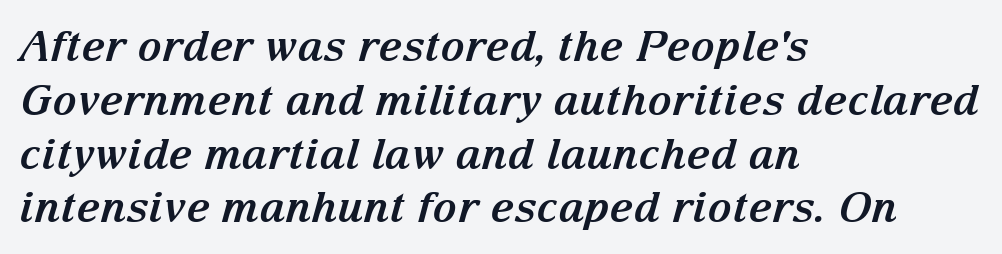
The image shows 42 px bold serif type, italic (leaning right); set left-aligned, normal line spacing (1.28x), normal letter spacing, not underlined; medium stroke contrast and a medium x-height.
